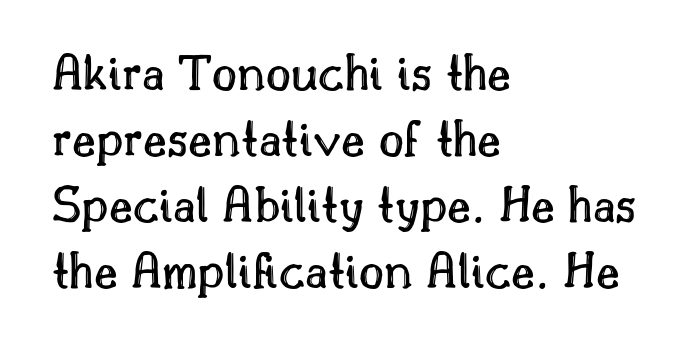
Short note: letters normally spaced. Spacing verdict: proportional, widths tailored to each character. The text block is weighted toward the left margin, trailing off unevenly rightward. Descender tails drop into unmarked territory. The letters stand straight up with perfectly vertical stems.
